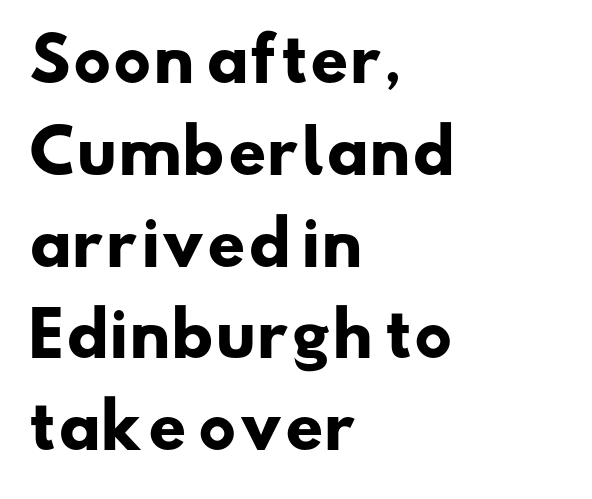
The image shows 60 px heavy, wide sans-serif type; set left-aligned, normal line spacing (1.53x), normal letter spacing, not underlined; low stroke contrast and a small x-height.
